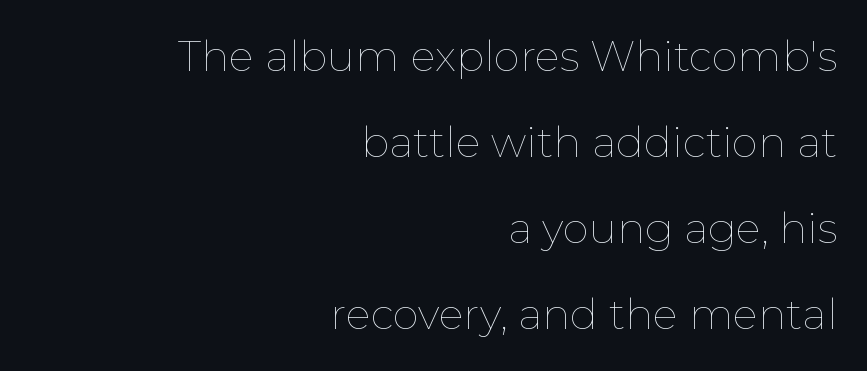
The rendering keeps characters at their native spacing. Summary of weight: not heavy and not bold. These lines are set flush right with a ragged left edge. Is there any slant? The stems are plumb.
